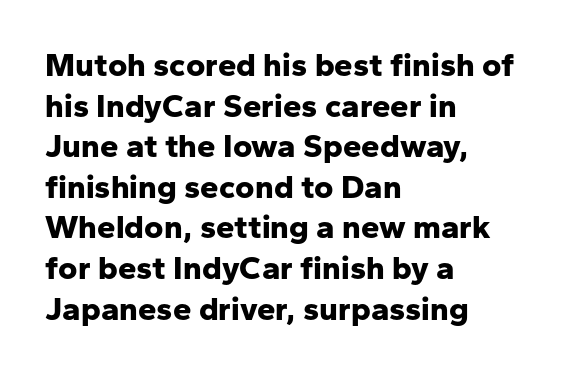
The strokes are fattened all the way to bold. Check where the strokes stop: nothing finishes them off — pure sans. The specimen reads as upright at a glance. Beneath every word, the page is bare. This rendering leaves character spacing at its baseline value.
